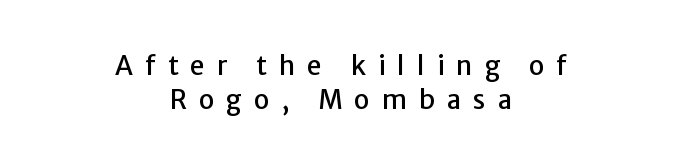
The image shows 26 px text type, upright; set centered, normal line spacing (1.31x), unusually wide letter spacing (+0.46 em), not underlined.
